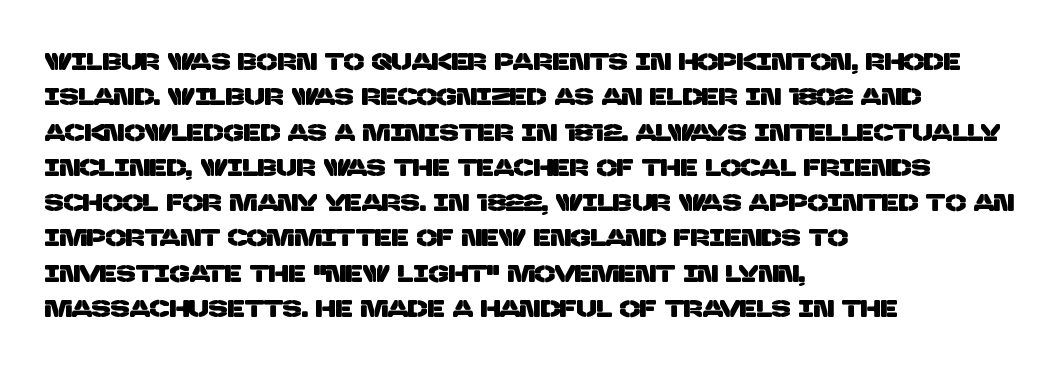
{"underline": "no", "align": "left", "line_spacing": "normal", "line_spacing_ratio": 1.47, "letter_spacing": "normal", "letter_spacing_em": 0.0, "glyph_px": 24}
